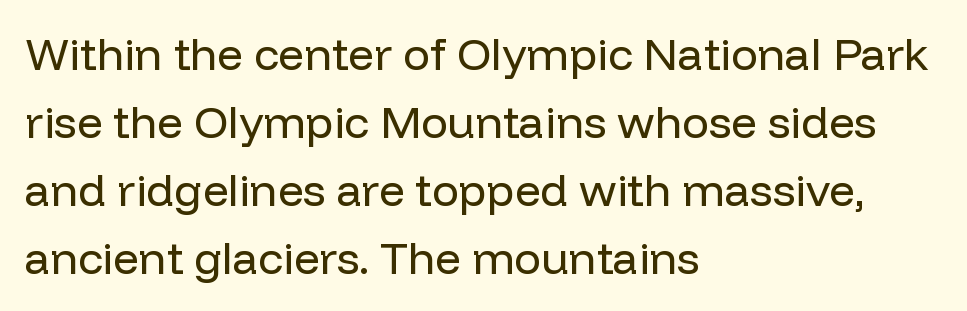
The image shows 45 px regular-weight sans-serif type, upright; set left-aligned, normal line spacing (1.51x), normal letter spacing, not underlined; low stroke contrast and a medium x-height.
